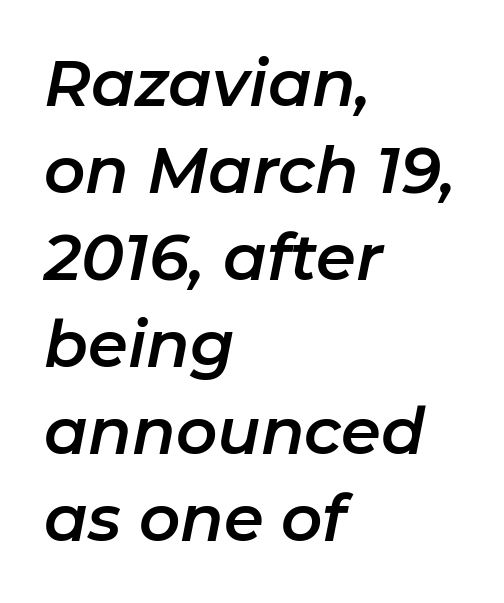
The image shows 64 px text type, italic (leaning right); set left-aligned, normal line spacing (1.36x), normal letter spacing, not underlined; low stroke contrast and a medium x-height.
